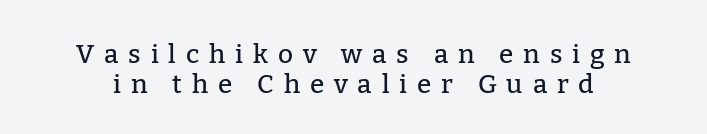
{"italic": "no", "underline": "no", "line_spacing_ratio": 1.17, "letter_spacing": "wide", "letter_spacing_em": 0.38, "glyph_px": 26}
